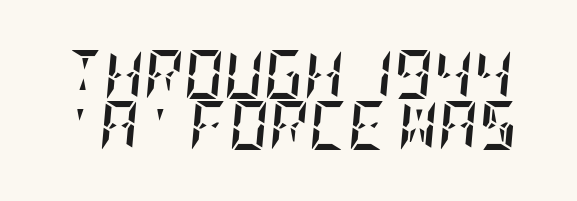
The image shows 49 px semibold, condensed type, italic (leaning right); set tight line spacing (1.05x), normal letter spacing, not underlined; low stroke contrast and a large x-height.
